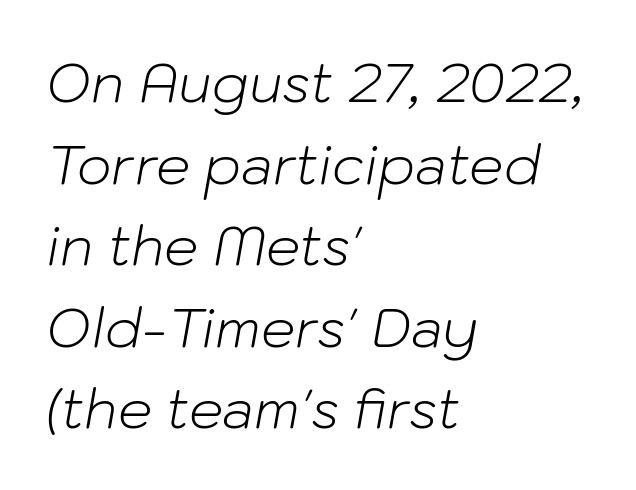
{"italic": "yes", "lean": "right", "slant_degrees": 10, "bold": "no", "weight": "light", "width": "normal", "stroke_contrast": "low", "x_height": "medium", "monospaced": "no", "underline": "no", "align": "left", "line_spacing": "normal", "line_spacing_ratio": 1.51, "letter_spacing": "normal", "letter_spacing_em": 0.0, "glyph_px": 54}
